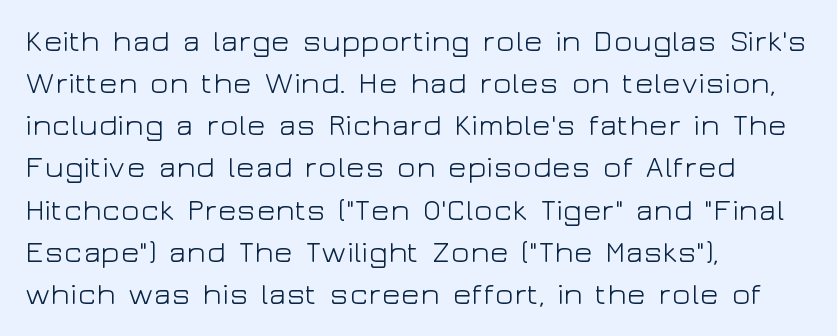
Q: Is the text bold? A: No.
Q: Is the text italic (slanted)? A: No, it is upright.
Q: Is the typeface a serif or a sans-serif typeface? A: Sans-serif.
Q: Is the text underlined? A: No.
Q: How is the paragraph aligned? A: Left-aligned.
Q: Is the spacing between letters normal or unusually wide? A: Normal.
Q: Is the spacing between lines tight, normal or loose? A: Normal.
Q: Width (condensed, normal, or wide)? A: Wide.
Q: Stroke contrast? A: Low.
Q: x-height? A: Medium.
Q: Monospaced? A: No.
